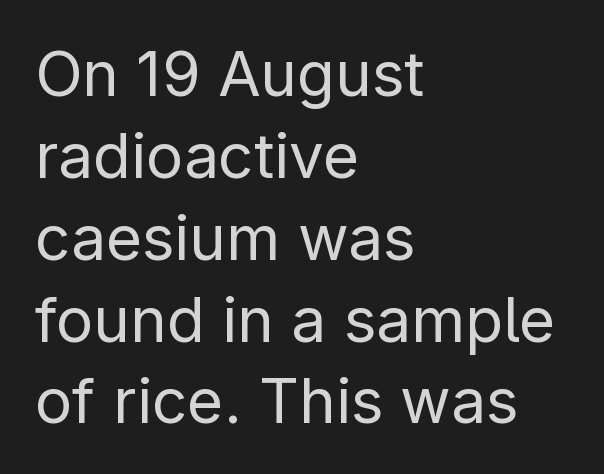
Q: Is the text bold? A: No.
Q: Is the text italic (slanted)? A: No, it is upright.
Q: Is the typeface a serif or a sans-serif typeface? A: Sans-serif.
Q: Is the text underlined? A: No.
Q: How is the paragraph aligned? A: Left-aligned.
Q: Is the spacing between letters normal or unusually wide? A: Normal.
Q: Is the spacing between lines tight, normal or loose? A: Normal.
Q: Width (condensed, normal, or wide)? A: Normal.
Q: Stroke contrast? A: Low.
Q: x-height? A: Medium.
Q: Monospaced? A: No.
